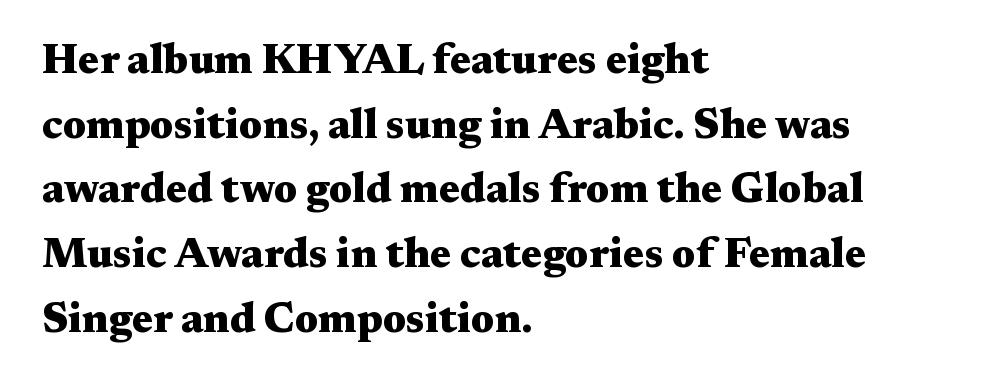
Q: Is the text bold? A: Yes.
Q: Is the text italic (slanted)? A: No, it is upright.
Q: Is the typeface a serif or a sans-serif typeface? A: Serif.
Q: Is the text underlined? A: No.
Q: How is the paragraph aligned? A: Left-aligned.
Q: Is the spacing between letters normal or unusually wide? A: Normal.
Q: Is the spacing between lines tight, normal or loose? A: Normal.
Q: Width (condensed, normal, or wide)? A: Wide.
Q: Stroke contrast? A: Medium.
Q: x-height? A: Medium.
Q: Monospaced? A: No.
